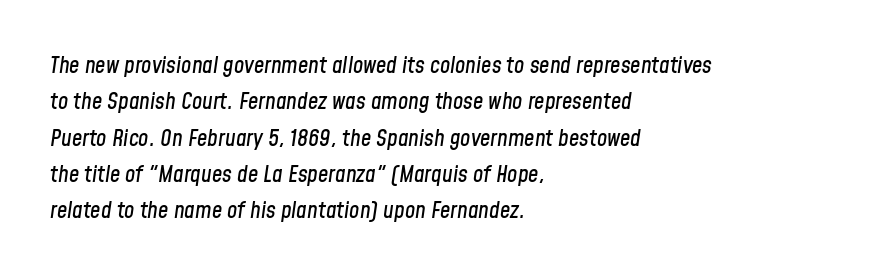
Q: Is the text italic (slanted)? A: Yes, it leans right by about 8 degrees.
Q: Is the text underlined? A: No.
Q: How is the paragraph aligned? A: Left-aligned.
Q: Is the spacing between letters normal or unusually wide? A: Normal.
Q: Is the spacing between lines tight, normal or loose? A: Normal.
